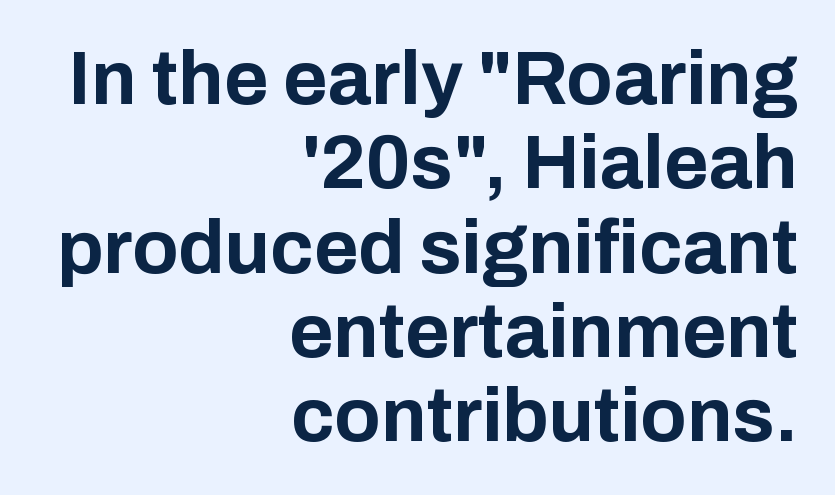
Q: Is the text bold? A: Yes.
Q: Is the text italic (slanted)? A: No, it is upright.
Q: Is the typeface a serif or a sans-serif typeface? A: Sans-serif.
Q: Is the text underlined? A: No.
Q: How is the paragraph aligned? A: Right-aligned.
Q: Is the spacing between letters normal or unusually wide? A: Normal.
Q: Is the spacing between lines tight, normal or loose? A: Tight.
Q: Width (condensed, normal, or wide)? A: Normal.
Q: Stroke contrast? A: Low.
Q: x-height? A: Medium.
Q: Monospaced? A: No.
